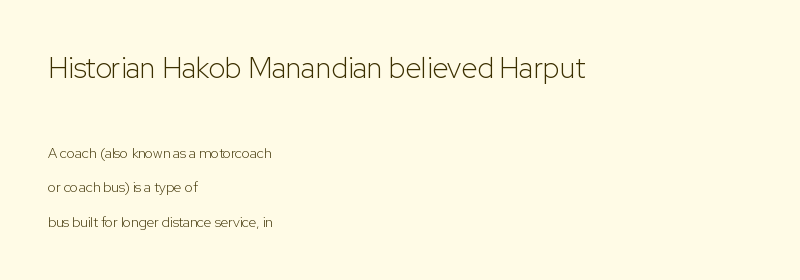
{"serif": "no", "italic": "no", "bold": "no", "weight": "light", "width": "normal", "stroke_contrast": "low", "x_height": "medium", "monospaced": "no", "underline": "no", "align": "left", "line_spacing": "loose", "line_spacing_ratio": 2.47, "letter_spacing": "normal", "letter_spacing_em": 0.0, "larger_block": "first", "size_ratio": 2.07, "glyph_px": 29}
